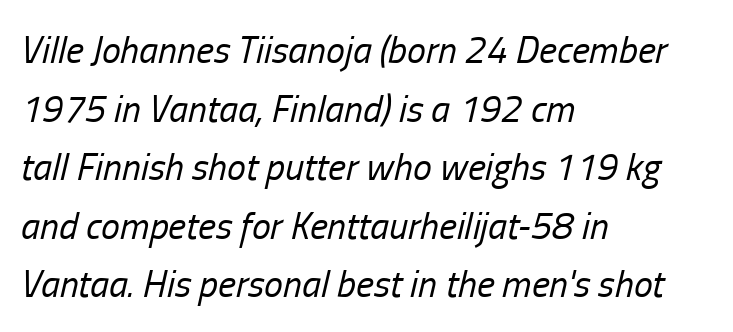
The image shows 38 px regular-weight, condensed type, italic (leaning right); set left-aligned, normal line spacing (1.54x), normal letter spacing, not underlined; low stroke contrast and a medium x-height.
